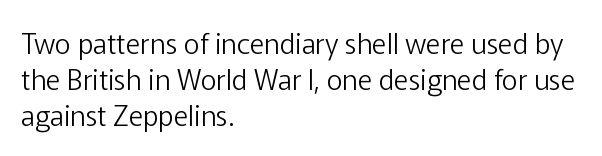
The image shows 28 px light sans-serif type, upright; set left-aligned, normal line spacing (1.28x), normal letter spacing, not underlined; low stroke contrast and a medium x-height.
